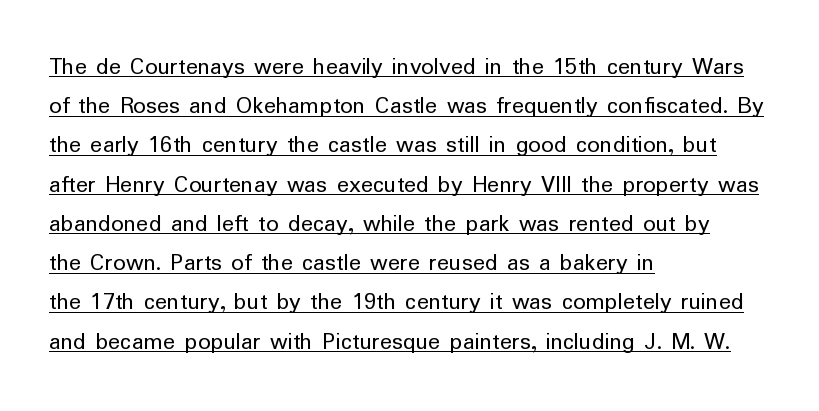
{"italic": "no", "bold": "no", "underline": "yes", "align": "left", "line_spacing": "normal", "line_spacing_ratio": 1.57, "letter_spacing": "normal", "letter_spacing_em": 0.0, "glyph_px": 25}
